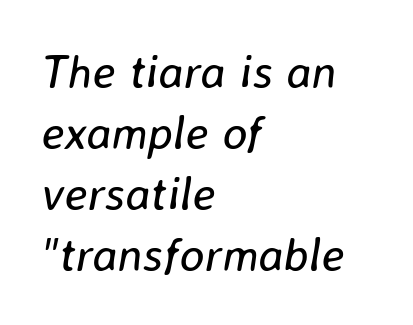
Normally led — the rows are evenly, conventionally spaced. Would a proofreader flag this as italicized? Yes. Where is the straight margin? On the left. This reads as an unemphasized weight, regular at the heaviest. The foot of each line stays bare and open.
